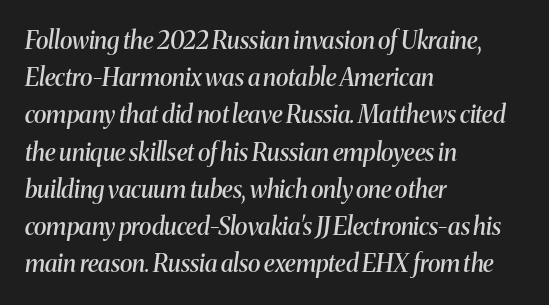
Q: Is the text bold? A: Semi-bold.
Q: Is the text italic (slanted)? A: Yes, it leans right by about 8 degrees.
Q: Is the text underlined? A: No.
Q: How is the paragraph aligned? A: Left-aligned.
Q: Is the spacing between letters normal or unusually wide? A: Normal.
Q: Is the spacing between lines tight, normal or loose? A: Normal.
